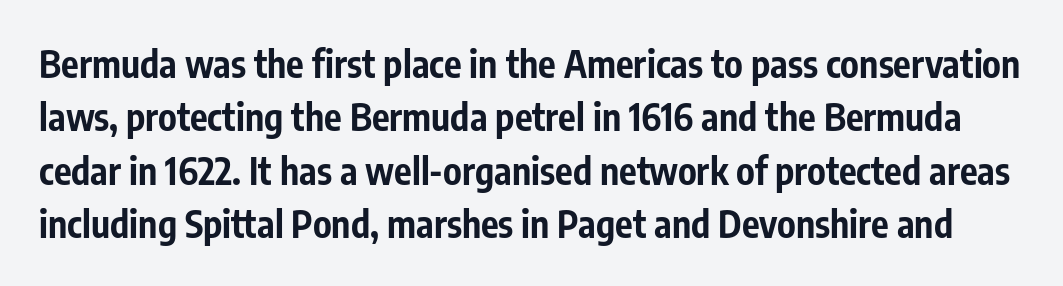
The baseline area is clear. Spacing between characters is what you'd get straight out of the box. Proportional: the letters do not fall into vertical columns. Strong, thick strokes mark this as bold type. Leading: standard. This sample uses an upright cut, with every glyph sitting square on the baseline.
